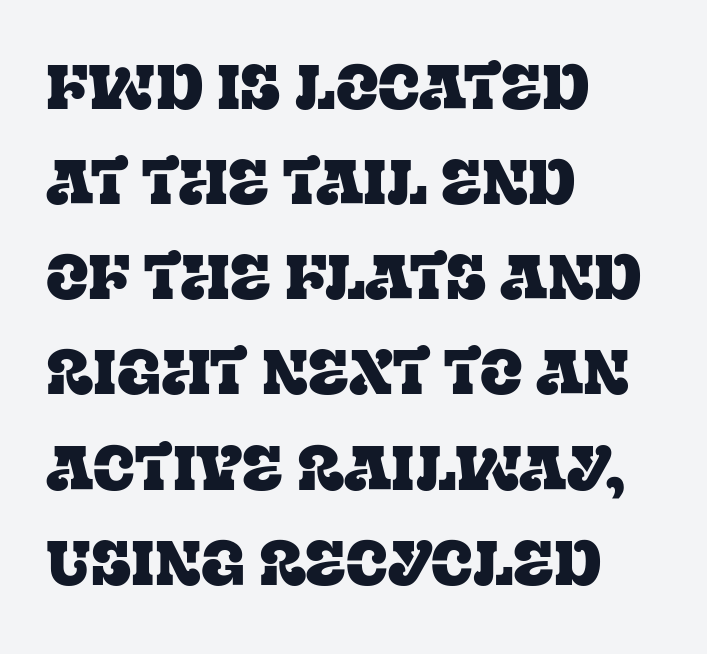
Q: Is the text italic (slanted)? A: No, it is upright.
Q: Is the typeface a serif or a sans-serif typeface? A: Serif.
Q: Is the text underlined? A: No.
Q: How is the paragraph aligned? A: Left-aligned.
Q: Is the spacing between letters normal or unusually wide? A: Normal.
Q: Is the spacing between lines tight, normal or loose? A: Normal.
Q: Width (condensed, normal, or wide)? A: Normal.
Q: Stroke contrast? A: Low.
Q: x-height? A: Large.
Q: Monospaced? A: No.
